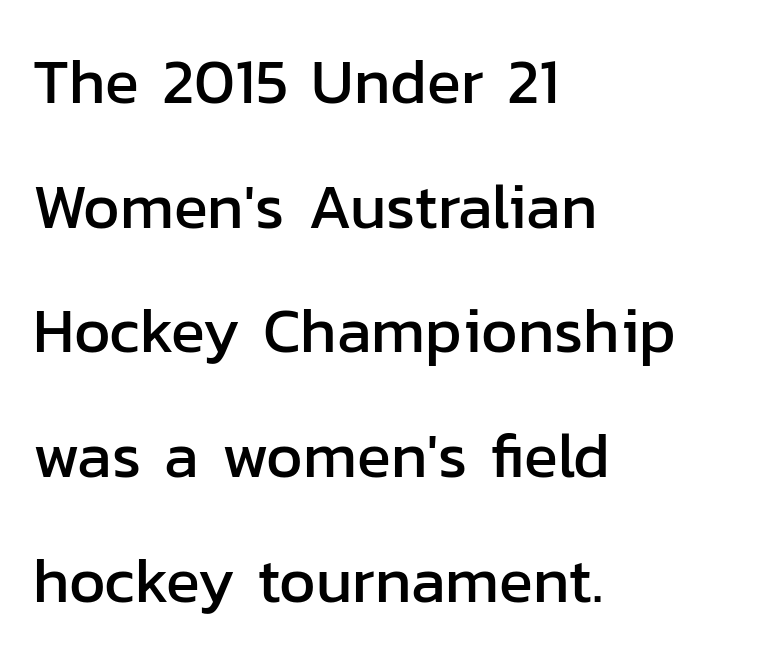
Q: Is the text italic (slanted)? A: No, it is upright.
Q: Is the typeface a serif or a sans-serif typeface? A: Sans-serif.
Q: Is the text underlined? A: No.
Q: How is the paragraph aligned? A: Left-aligned.
Q: Is the spacing between letters normal or unusually wide? A: Normal.
Q: Is the spacing between lines tight, normal or loose? A: Loose.
Q: Width (condensed, normal, or wide)? A: Normal.
Q: Stroke contrast? A: Low.
Q: x-height? A: Medium.
Q: Monospaced? A: No.
